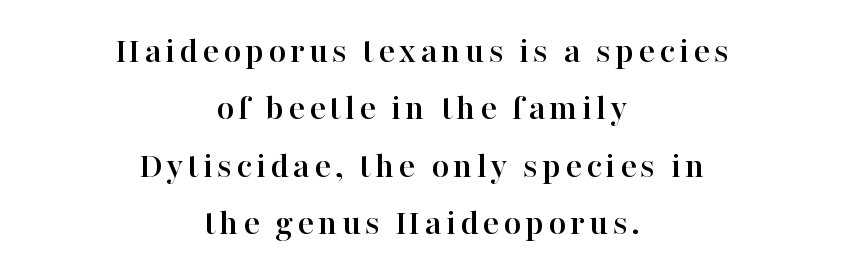
Q: Is the text italic (slanted)? A: No, it is upright.
Q: Is the typeface a serif or a sans-serif typeface? A: Serif.
Q: Is the text underlined? A: No.
Q: How is the paragraph aligned? A: Centered.
Q: Is the spacing between lines tight, normal or loose? A: Normal.
Q: Width (condensed, normal, or wide)? A: Normal.
Q: Stroke contrast? A: High.
Q: x-height? A: Medium.
Q: Monospaced? A: No.
